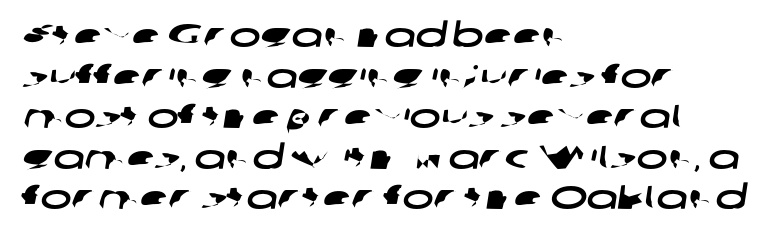
{"serif": "no", "width": "wide", "stroke_contrast": "low", "x_height": "medium", "monospaced": "no", "underline": "no", "align": "left", "line_spacing_ratio": 1.23, "letter_spacing": "normal", "letter_spacing_em": 0.0, "glyph_px": 33}
